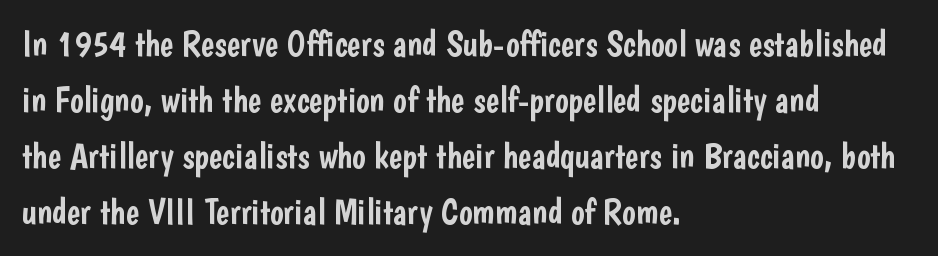
{"serif": "no", "italic": "no", "width": "condensed", "stroke_contrast": "low", "x_height": "medium", "monospaced": "no", "underline": "no", "align": "left", "line_spacing": "normal", "line_spacing_ratio": 1.56, "letter_spacing": "normal", "letter_spacing_em": 0.0, "glyph_px": 36}
